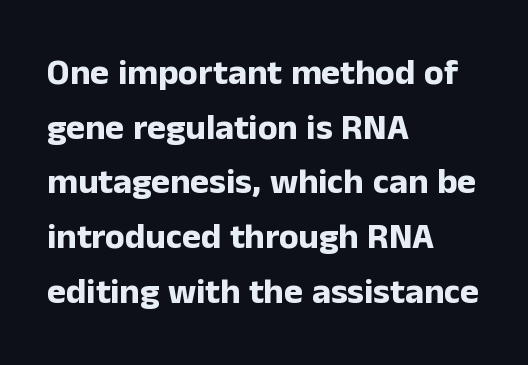
The image shows 36 px bold sans-serif type, upright; set left-aligned, normal line spacing (1.52x), normal letter spacing, not underlined; low stroke contrast and a medium x-height.
